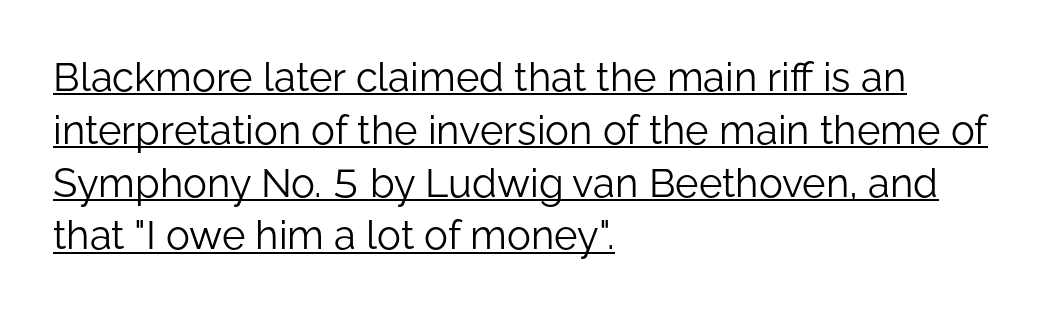
{"serif": "no", "italic": "no", "bold": "no", "weight": "light", "width": "normal", "stroke_contrast": "low", "x_height": "medium", "monospaced": "no", "underline": "yes", "align": "left", "line_spacing": "normal", "line_spacing_ratio": 1.32, "letter_spacing": "normal", "letter_spacing_em": 0.0, "glyph_px": 40}
